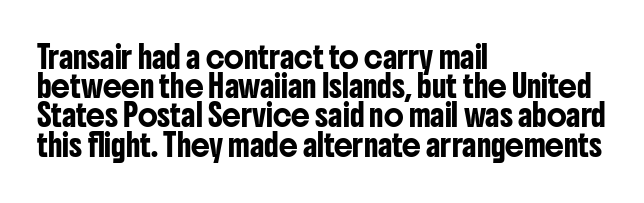
Q: Is the text italic (slanted)? A: No, it is upright.
Q: Is the text underlined? A: No.
Q: How is the paragraph aligned? A: Left-aligned.
Q: Is the spacing between letters normal or unusually wide? A: Normal.
Q: Is the spacing between lines tight, normal or loose? A: Normal.
